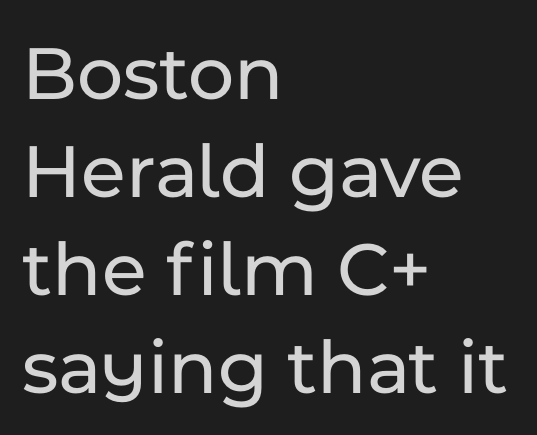
The image shows 79 px sans-serif type, upright; set left-aligned, line spacing 1.24x, normal letter spacing, not underlined; low stroke contrast and a medium x-height.
